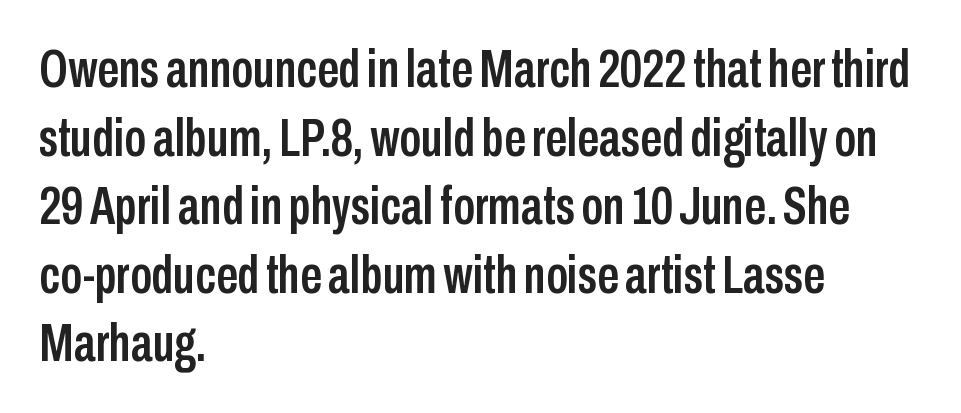
The lines in this sample share a left origin and differ only in where they stop. Bare-footed words on every line. Characters follow at the spacing the type designer built in. Designer's note — italics off, roman on. The rendering shows plain stroke endings on the letterforms — a sans-serif design.
